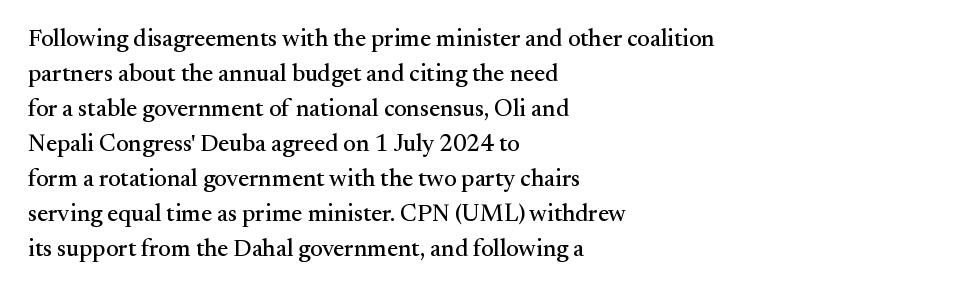
The image shows 24 px text type, upright; set left-aligned, normal line spacing (1.46x), normal letter spacing, not underlined.
